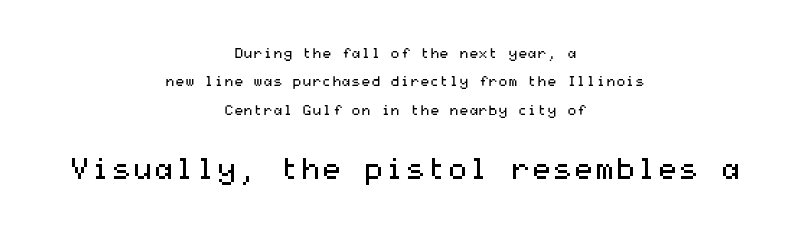
Q: Is the text bold? A: No.
Q: Is the text italic (slanted)? A: No, it is upright.
Q: Is the typeface a serif or a sans-serif typeface? A: Sans-serif.
Q: Is the text underlined? A: No.
Q: How is the paragraph aligned? A: Centered.
Q: Is the spacing between letters normal or unusually wide? A: Normal.
Q: Is the spacing between lines tight, normal or loose? A: Loose.
Q: Which block of text is set in a larger size, the first (top) or the second (bottom)? A: The second (bottom) one.
Q: Width (condensed, normal, or wide)? A: Wide.
Q: Stroke contrast? A: Medium.
Q: x-height? A: Medium.
